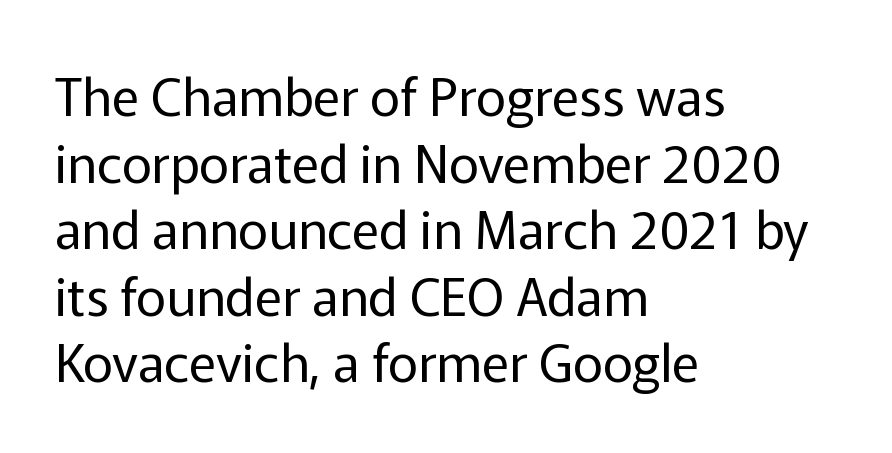
Alignment: flush left. Reading down the column, the eye jumps a familiar distance to each next line. Font category for this specimen: sans-serif. Unmarked baselines from the first word to the last. The rendering keeps characters at their native spacing.
